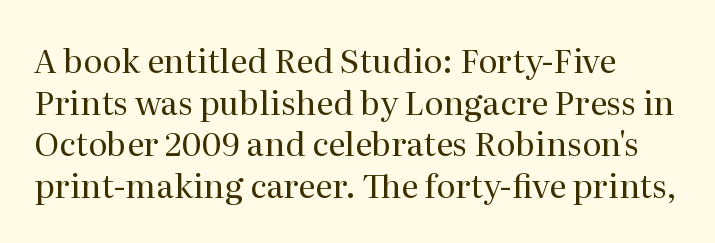
{"serif": "yes", "italic": "no", "bold": "no", "weight": "regular", "width": "normal", "stroke_contrast": "medium", "x_height": "medium", "monospaced": "no", "underline": "no", "align": "left", "line_spacing": "normal", "line_spacing_ratio": 1.26, "letter_spacing": "normal", "letter_spacing_em": 0.0, "glyph_px": 33}
